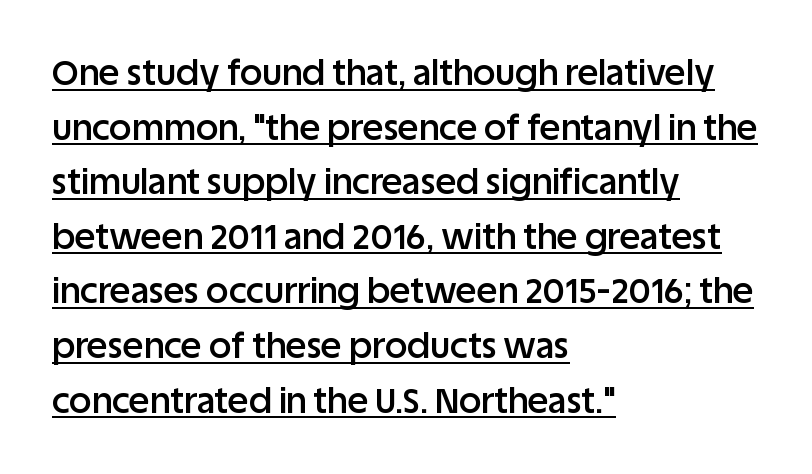
Q: Is the text bold? A: Semi-bold.
Q: Is the text italic (slanted)? A: No, it is upright.
Q: Is the typeface a serif or a sans-serif typeface? A: Sans-serif.
Q: Is the text underlined? A: Yes.
Q: How is the paragraph aligned? A: Left-aligned.
Q: Is the spacing between letters normal or unusually wide? A: Normal.
Q: Is the spacing between lines tight, normal or loose? A: Normal.
Q: Width (condensed, normal, or wide)? A: Normal.
Q: Stroke contrast? A: Low.
Q: x-height? A: Large.
Q: Monospaced? A: No.
